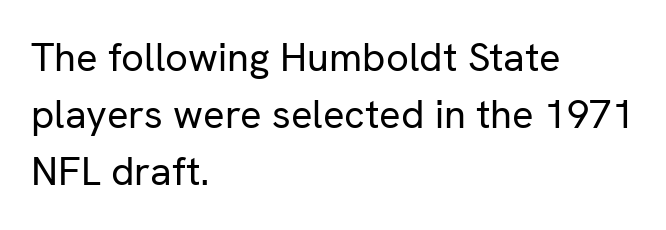
{"serif": "no", "italic": "no", "bold": "no", "weight": "regular", "width": "normal", "stroke_contrast": "low", "x_height": "medium", "monospaced": "no", "underline": "no", "align": "left", "line_spacing": "normal", "line_spacing_ratio": 1.43, "letter_spacing": "normal", "letter_spacing_em": 0.0, "glyph_px": 40}
